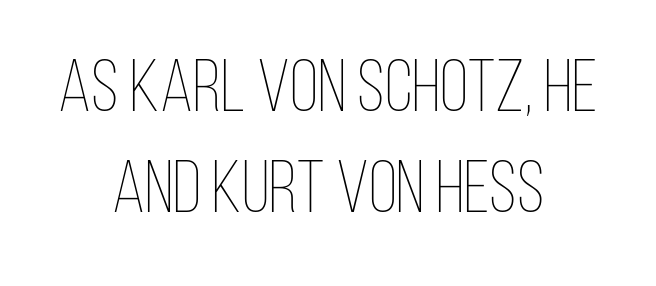
The image shows 74 px thin, condensed type, upright; set centered, normal line spacing (1.36x), normal letter spacing, not underlined; low stroke contrast and a large x-height.
